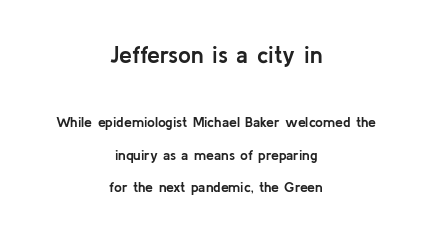
Q: Is the text bold? A: Yes.
Q: Is the text italic (slanted)? A: No, it is upright.
Q: Is the text underlined? A: No.
Q: How is the paragraph aligned? A: Centered.
Q: Is the spacing between letters normal or unusually wide? A: Normal.
Q: Is the spacing between lines tight, normal or loose? A: Loose.
Q: Which block of text is set in a larger size, the first (top) or the second (bottom)? A: The first (top) one.
